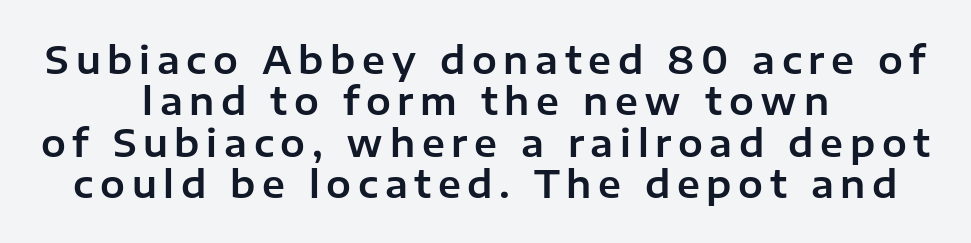
When letters stand straight like this, we call the style roman or upright. These lines are rendered in a variable-pitch font. The rag falls on both sides of this text block equally. Nobody drew a line under any word here. To sum up the face: it is a sans, with no serifs.
